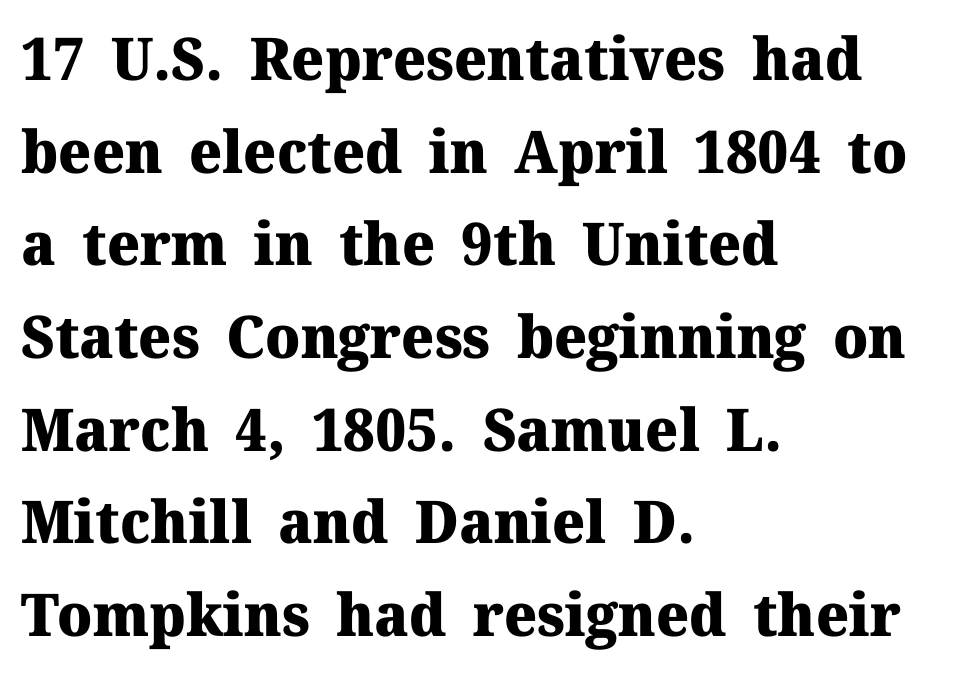
{"serif": "yes", "italic": "no", "bold": "yes", "weight": "heavy", "width": "normal", "stroke_contrast": "medium", "x_height": "medium", "monospaced": "no", "underline": "no", "align": "left", "line_spacing": "normal", "line_spacing_ratio": 1.57, "letter_spacing": "normal", "letter_spacing_em": 0.0, "glyph_px": 59}
